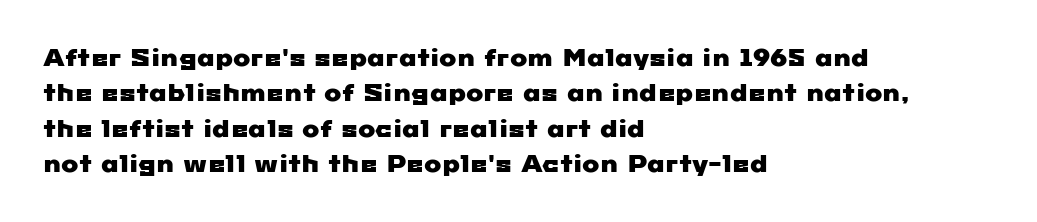
Alignment: flush left. What's the leading like? Ordinary, nothing unusual. The gaps between neighbouring characters are ordinary and unremarkable. Plain, unruled lines of type.
